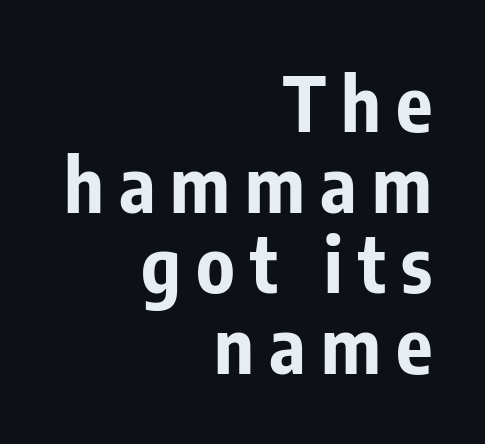
{"serif": "no", "italic": "no", "bold": "yes", "weight": "bold", "width": "condensed", "stroke_contrast": "low", "x_height": "medium", "monospaced": "no", "underline": "no", "align": "right", "line_spacing": "tight", "line_spacing_ratio": 1.06, "letter_spacing": "wide", "letter_spacing_em": 0.2, "glyph_px": 76}
